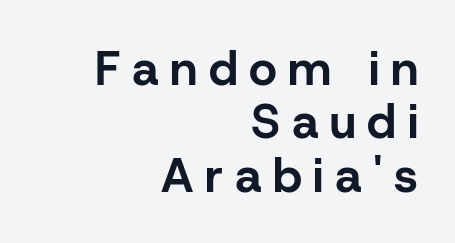
Q: Is the text bold? A: Yes.
Q: Is the text italic (slanted)? A: No, it is upright.
Q: Is the typeface a serif or a sans-serif typeface? A: Sans-serif.
Q: Is the text underlined? A: No.
Q: How is the paragraph aligned? A: Right-aligned.
Q: Is the spacing between letters normal or unusually wide? A: Unusually wide.
Q: Is the spacing between lines tight, normal or loose? A: Tight.
Q: Width (condensed, normal, or wide)? A: Normal.
Q: Stroke contrast? A: Low.
Q: x-height? A: Medium.
Q: Monospaced? A: No.
